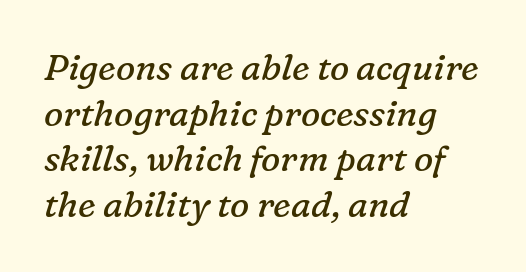
Q: Is the text bold? A: No.
Q: Is the text italic (slanted)? A: Yes, it leans right by about 16 degrees.
Q: Is the typeface a serif or a sans-serif typeface? A: Serif.
Q: Is the text underlined? A: No.
Q: How is the paragraph aligned? A: Left-aligned.
Q: Is the spacing between letters normal or unusually wide? A: Normal.
Q: Is the spacing between lines tight, normal or loose? A: Normal.
Q: Width (condensed, normal, or wide)? A: Normal.
Q: Stroke contrast? A: Low.
Q: x-height? A: Medium.
Q: Monospaced? A: No.
